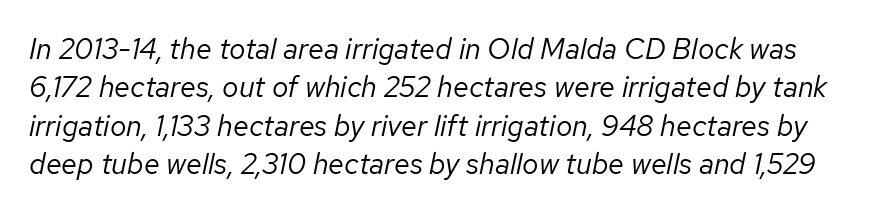
Q: Is the text bold? A: No.
Q: Is the text italic (slanted)? A: Yes, it leans right by about 12 degrees.
Q: Is the text underlined? A: No.
Q: Is the spacing between letters normal or unusually wide? A: Normal.
Q: Is the spacing between lines tight, normal or loose? A: Normal.
Q: Width (condensed, normal, or wide)? A: Normal.
Q: Stroke contrast? A: Low.
Q: x-height? A: Medium.
Q: Monospaced? A: No.
